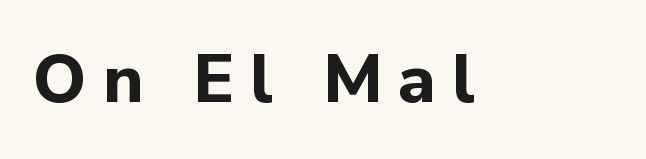
{"serif": "no", "italic": "no", "bold": "yes", "weight": "bold", "width": "normal", "stroke_contrast": "low", "x_height": "medium", "monospaced": "no", "underline": "no", "letter_spacing": "wide", "letter_spacing_em": 0.23, "glyph_px": 68}
